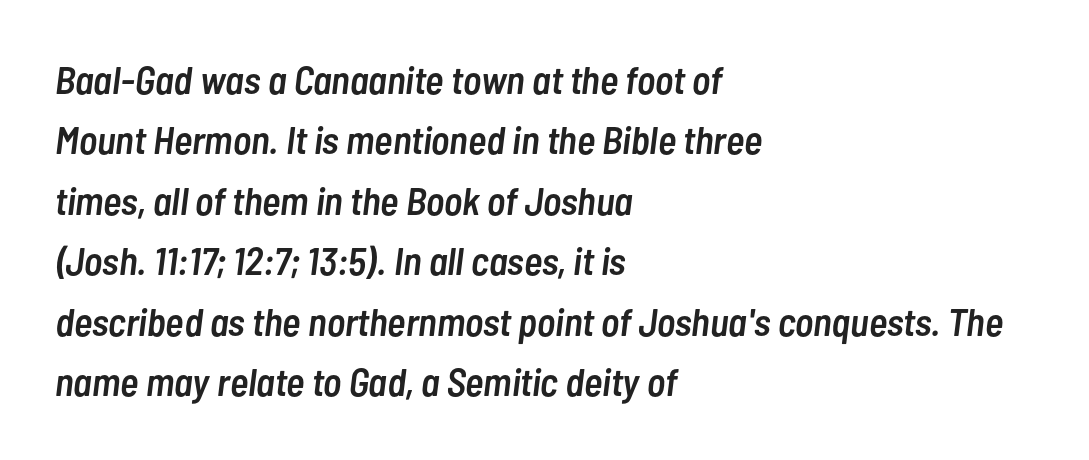
{"italic": "yes", "lean": "right", "slant_degrees": 7, "bold": "semi", "weight": "semibold", "width": "condensed", "stroke_contrast": "low", "x_height": "medium", "monospaced": "no", "underline": "no", "align": "left", "line_spacing": "normal", "line_spacing_ratio": 1.55, "letter_spacing": "normal", "letter_spacing_em": 0.0, "glyph_px": 39}
